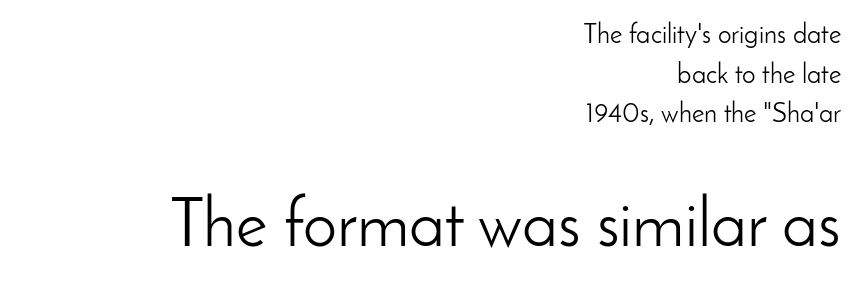
Q: Is the text bold? A: No.
Q: Is the text italic (slanted)? A: No, it is upright.
Q: Is the typeface a serif or a sans-serif typeface? A: Sans-serif.
Q: Is the text underlined? A: No.
Q: How is the paragraph aligned? A: Right-aligned.
Q: Is the spacing between letters normal or unusually wide? A: Normal.
Q: Is the spacing between lines tight, normal or loose? A: Normal.
Q: Which block of text is set in a larger size, the first (top) or the second (bottom)? A: The second (bottom) one.
Q: Width (condensed, normal, or wide)? A: Normal.
Q: Stroke contrast? A: Low.
Q: x-height? A: Small.
Q: Monospaced? A: No.
